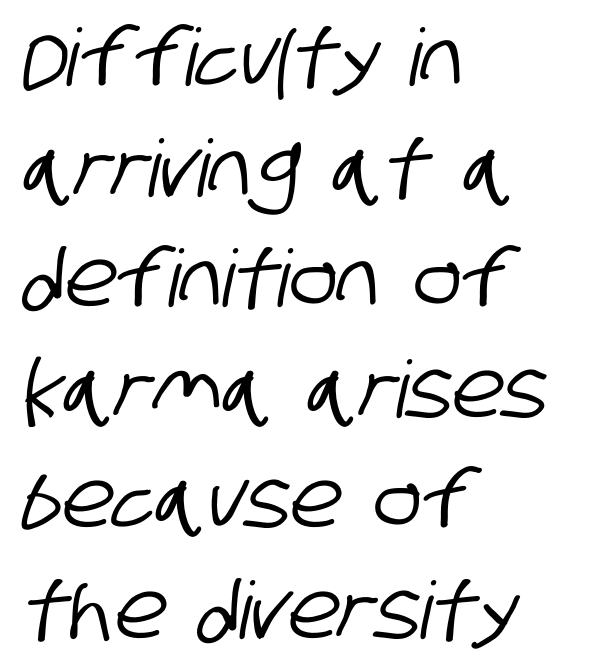
Think of a printed novel: that variable character pitch is what you see here. What's the leading like? Ordinary, nothing unusual. The rendering anchors every line to the left-hand side. Plain, unruled lines of type. The line texture is even and compact thanks to regular tracking.
